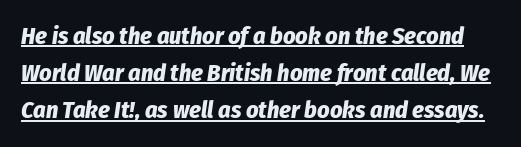
{"italic": "yes", "lean": "right", "slant_degrees": 8, "bold": "yes", "underline": "yes", "line_spacing": "normal", "line_spacing_ratio": 1.55, "letter_spacing": "normal", "letter_spacing_em": 0.0, "glyph_px": 24}
